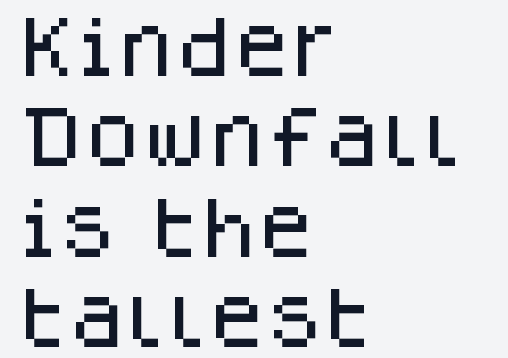
The image shows 66 px sans-serif type, upright; set left-aligned, normal line spacing (1.37x), normal letter spacing, not underlined; low stroke contrast and a large x-height.
